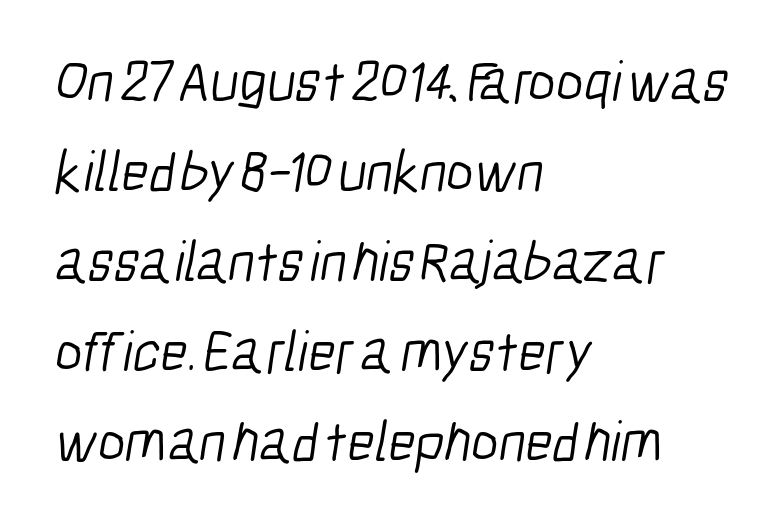
{"serif": "no", "bold": "no", "weight": "light", "width": "condensed", "stroke_contrast": "low", "x_height": "medium", "monospaced": "no", "underline": "no", "align": "left", "line_spacing": "normal", "line_spacing_ratio": 1.55, "letter_spacing": "normal", "letter_spacing_em": 0.0, "glyph_px": 58}
